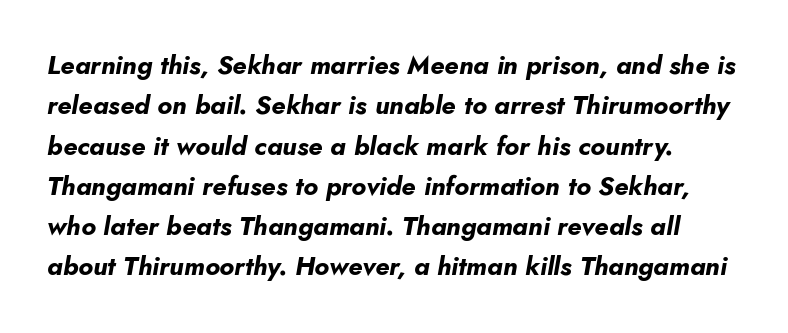
{"italic": "yes", "lean": "right", "slant_degrees": 10, "bold": "yes", "underline": "no", "line_spacing": "normal", "line_spacing_ratio": 1.55, "letter_spacing": "normal", "letter_spacing_em": 0.0, "glyph_px": 26}
